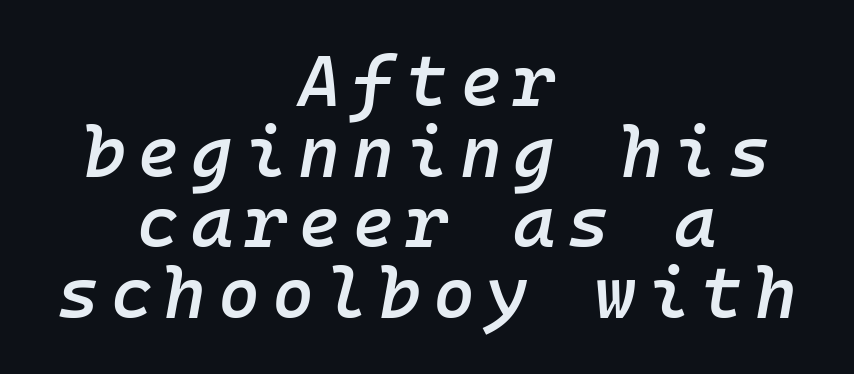
Whoever set this chose condensed vertical rhythm over breathing room. Any mark beneath the type? The region is blank. Where is the straight margin? There isn't one; the lines are centered. In terms of weight, the rendering is demibold, just under bold. Every character sits at an angle, as italics do.
